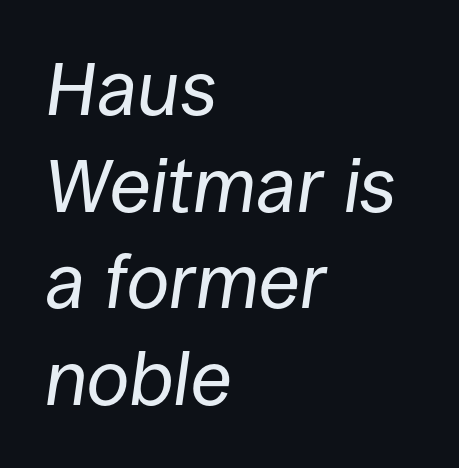
{"italic": "yes", "lean": "right", "slant_degrees": 8, "bold": "no", "weight": "regular", "width": "normal", "stroke_contrast": "low", "x_height": "large", "monospaced": "no", "underline": "no", "align": "left", "line_spacing": "normal", "line_spacing_ratio": 1.27, "letter_spacing": "normal", "letter_spacing_em": 0.0, "glyph_px": 76}
